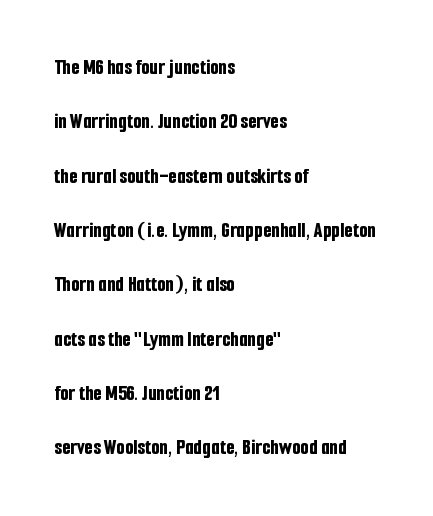
The image shows 22 px bold type, upright; set left-aligned, loose line spacing (2.47x), normal letter spacing, not underlined.
